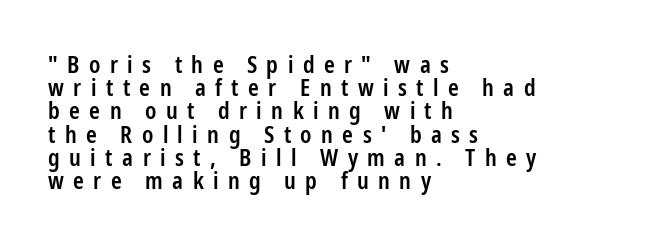
Q: Is the text bold? A: Semi-bold.
Q: Is the text italic (slanted)? A: No, it is upright.
Q: Is the text underlined? A: No.
Q: How is the paragraph aligned? A: Left-aligned.
Q: Is the spacing between letters normal or unusually wide? A: Unusually wide.
Q: Is the spacing between lines tight, normal or loose? A: Tight.
